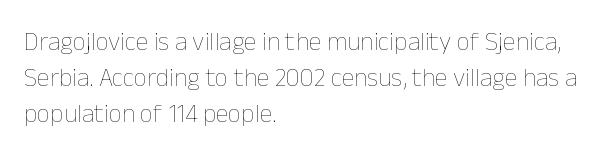
The image shows 26 px text type, upright; set left-aligned, normal line spacing (1.38x), normal letter spacing, not underlined.
